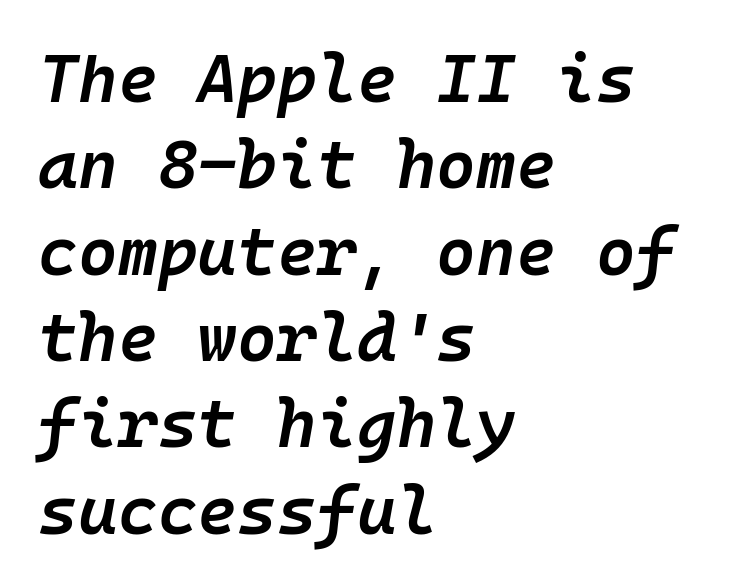
The lines sit at an ordinary, default distance from one another. Beneath every word, the page is bare. The rendering anchors every line to the left-hand side. Letter spacing: default. Looks like terminal output: every glyph gets an equal slot.
